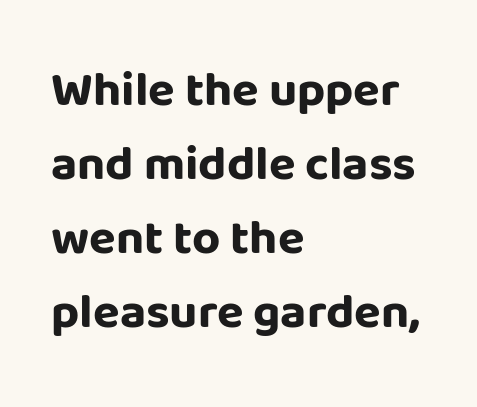
Q: Is the text bold? A: Yes.
Q: Is the text italic (slanted)? A: No, it is upright.
Q: Is the typeface a serif or a sans-serif typeface? A: Sans-serif.
Q: Is the text underlined? A: No.
Q: How is the paragraph aligned? A: Left-aligned.
Q: Is the spacing between letters normal or unusually wide? A: Normal.
Q: Is the spacing between lines tight, normal or loose? A: Normal.
Q: Width (condensed, normal, or wide)? A: Normal.
Q: Stroke contrast? A: Low.
Q: x-height? A: Large.
Q: Monospaced? A: No.
